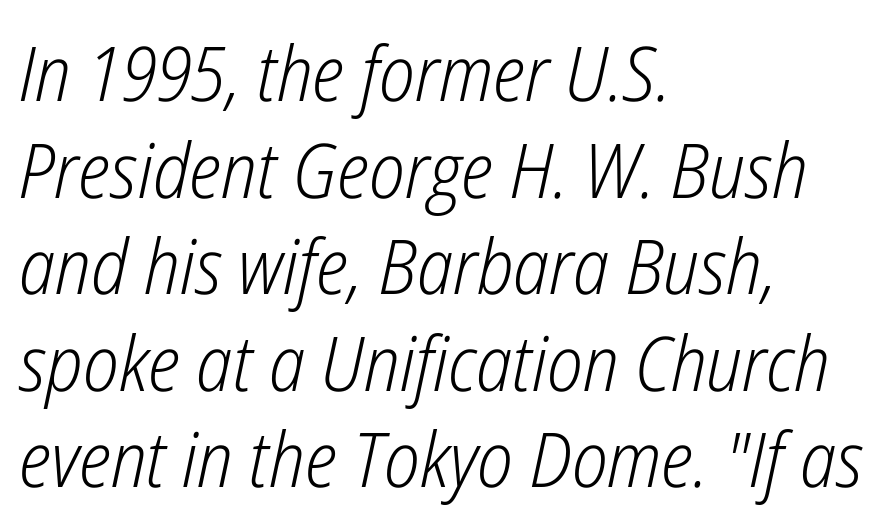
{"italic": "yes", "lean": "right", "slant_degrees": 12, "bold": "no", "weight": "light", "width": "condensed", "stroke_contrast": "low", "x_height": "medium", "monospaced": "no", "underline": "no", "align": "left", "line_spacing": "normal", "line_spacing_ratio": 1.27, "letter_spacing": "normal", "letter_spacing_em": 0.0, "glyph_px": 76}
